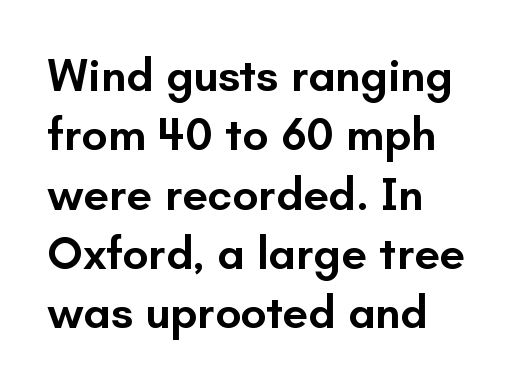
Q: Is the text bold? A: Semi-bold.
Q: Is the text italic (slanted)? A: No, it is upright.
Q: Is the typeface a serif or a sans-serif typeface? A: Sans-serif.
Q: Is the text underlined? A: No.
Q: How is the paragraph aligned? A: Left-aligned.
Q: Is the spacing between letters normal or unusually wide? A: Normal.
Q: Is the spacing between lines tight, normal or loose? A: Normal.
Q: Width (condensed, normal, or wide)? A: Normal.
Q: Stroke contrast? A: Low.
Q: x-height? A: Small.
Q: Monospaced? A: No.
